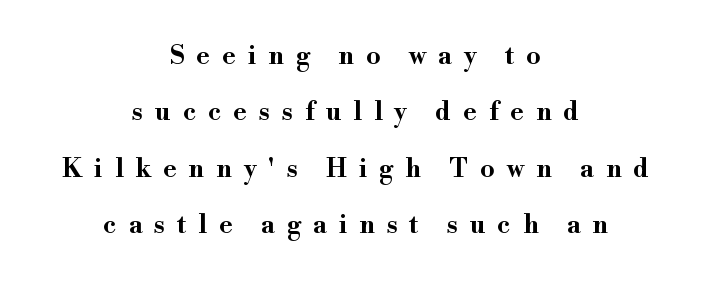
The image shows 25 px bold type, upright; set centered, loose line spacing (2.26x), unusually wide letter spacing (+0.49 em), not underlined.
